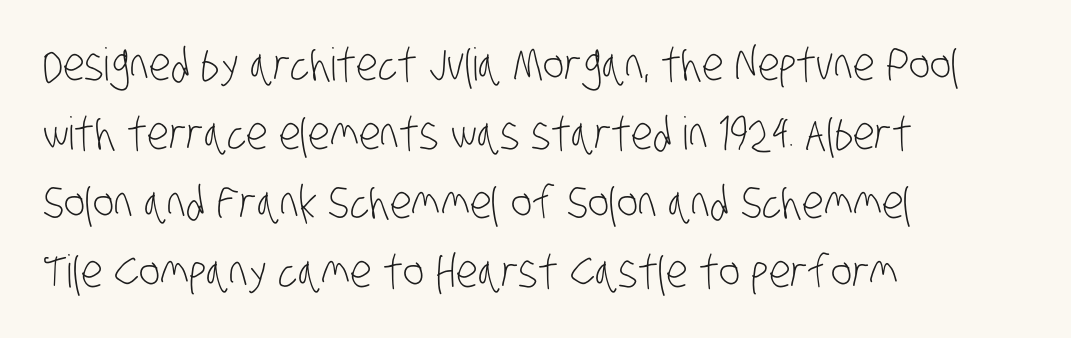
Characters follow at the spacing the type designer built in. Proportional: the letters do not fall into vertical columns. These glyphs show unthickened strokes, regular width or finer. The area under the type is left untouched. Vertical spacing — default.
